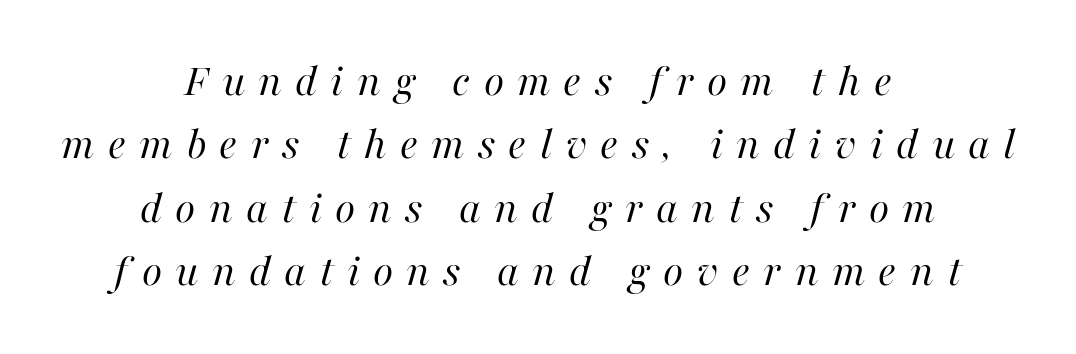
Q: Is the text bold? A: No.
Q: Is the text italic (slanted)? A: Yes, it leans right by about 16 degrees.
Q: Is the text underlined? A: No.
Q: How is the paragraph aligned? A: Centered.
Q: Is the spacing between letters normal or unusually wide? A: Unusually wide.
Q: Is the spacing between lines tight, normal or loose? A: Normal.
Q: Width (condensed, normal, or wide)? A: Normal.
Q: Stroke contrast? A: High.
Q: x-height? A: Medium.
Q: Monospaced? A: No.
